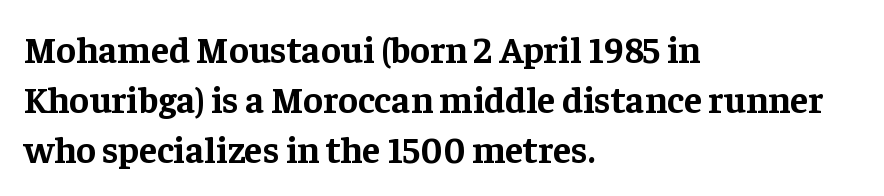
{"serif": "yes", "italic": "no", "bold": "yes", "weight": "bold", "width": "normal", "stroke_contrast": "low", "x_height": "medium", "monospaced": "no", "underline": "no", "align": "left", "line_spacing": "normal", "line_spacing_ratio": 1.35, "letter_spacing": "normal", "letter_spacing_em": 0.0, "glyph_px": 37}
